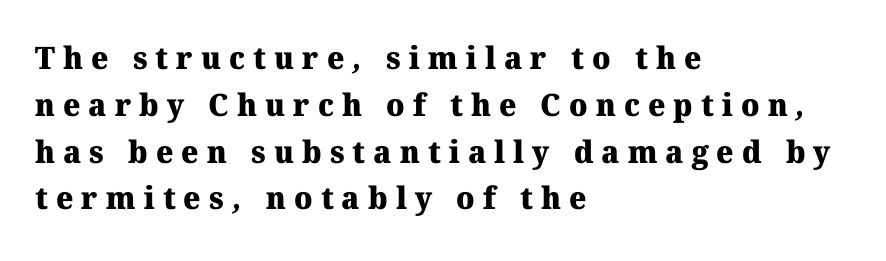
The image shows 31 px heavy serif type; set left-aligned, normal line spacing (1.51x), unusually wide letter spacing (+0.26 em), not underlined; medium stroke contrast and a medium x-height.
